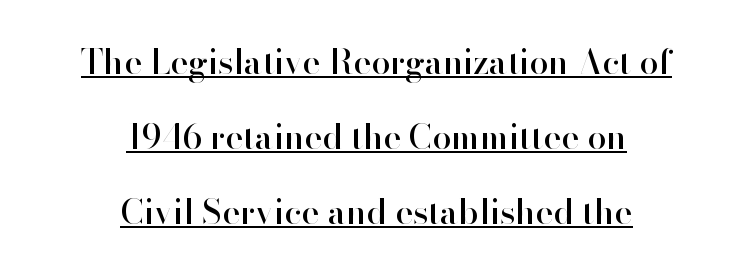
{"serif": "no", "italic": "no", "width": "normal", "stroke_contrast": "high", "x_height": "small", "monospaced": "no", "underline": "yes", "align": "center", "line_spacing": "loose", "line_spacing_ratio": 2.21, "letter_spacing": "normal", "letter_spacing_em": 0.0, "glyph_px": 34}
